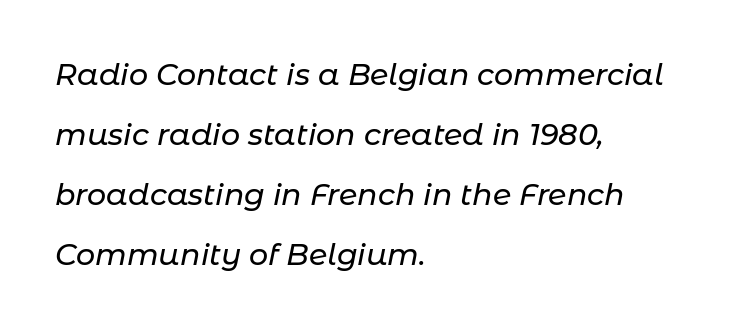
{"italic": "yes", "lean": "right", "slant_degrees": 11, "width": "normal", "stroke_contrast": "low", "x_height": "medium", "monospaced": "no", "underline": "no", "align": "left", "line_spacing": "loose", "line_spacing_ratio": 2.0, "letter_spacing": "normal", "letter_spacing_em": 0.0, "glyph_px": 30}
